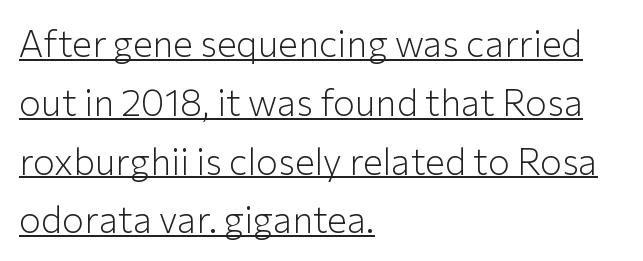
Left-aligned paragraph, ragged on the right. The font's upright variant was chosen for this text. Character widths vary here, with narrow letters taking less room than wide ones. Baseline-to-baseline distance is the conventional proportion of letter height.
